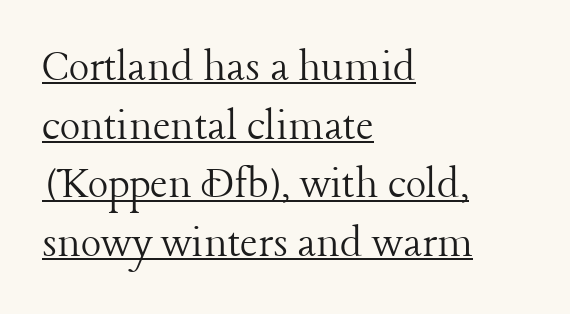
Teacher's note: observe the even left margin — that is flush-left alignment. This sample has the flowing, uneven cadence of proportional lettering. The font family rendered here belongs to the serif group. The passage shown is underscored from start to finish. Upright lettering throughout. The strokes carry an ordinary text weight at most.
